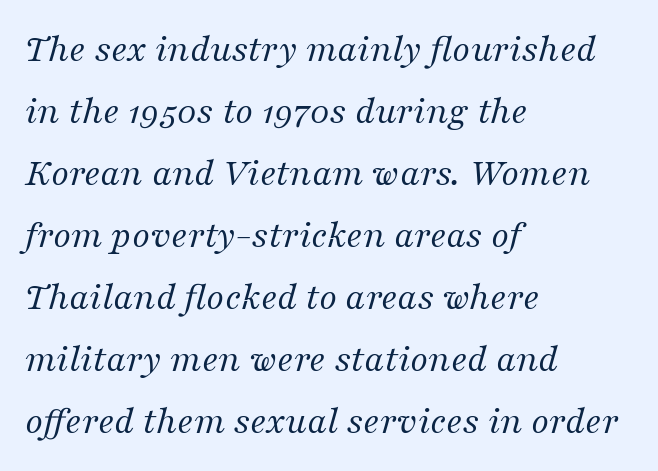
The image shows 40 px regular-weight serif type, italic (leaning right); set left-aligned, normal line spacing (1.55x), normal letter spacing, not underlined; medium stroke contrast and a medium x-height.
